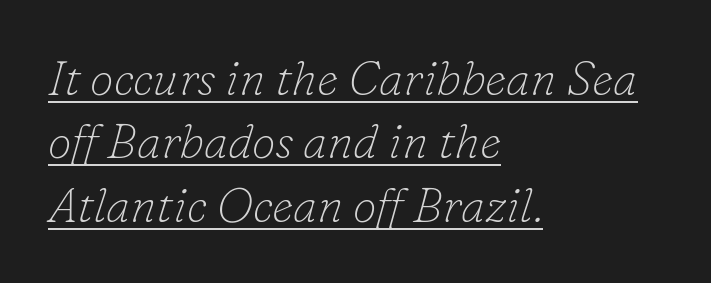
The image shows 48 px thin serif type, italic (leaning right); set left-aligned, normal line spacing (1.32x), normal letter spacing, underlined; low stroke contrast and a small x-height.
